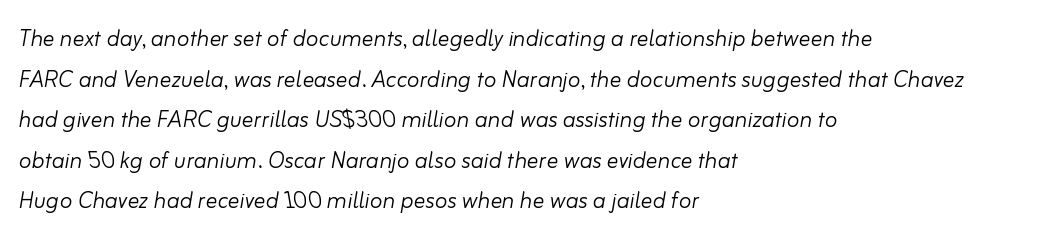
The image shows 29 px light type, italic (leaning right); set left-aligned, normal line spacing (1.4x), normal letter spacing, not underlined; low stroke contrast and a small x-height.
